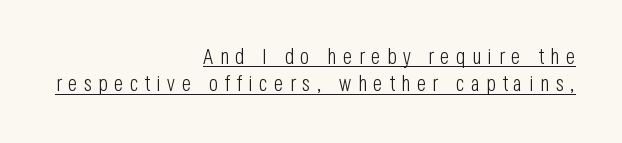
This rendering features underlined lettering. The passage is arranged like a letterhead date or caption credit — flush right. Horizontal bands of white between lines are of average thickness. Unlike italic type, these characters show no tilt at all. No chunkiness to these letters — they're not bold. Does extra space separate the letters? Yes, quite a lot of it.
